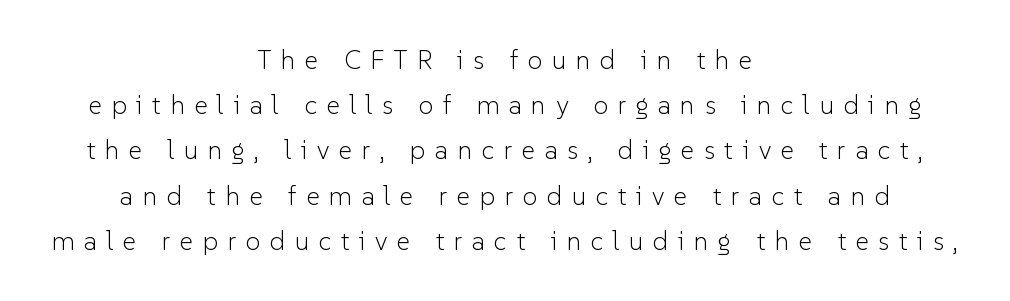
The horizontal fit of the characters is loose and conspicuously gappy. The space beneath each line is pristine and unruled. This sample uses an upright cut, with every glyph sitting square on the baseline. Which margin do the lines hug? Neither — every line sits in the middle. Stroke mass is kept to a normal reading level or below.
